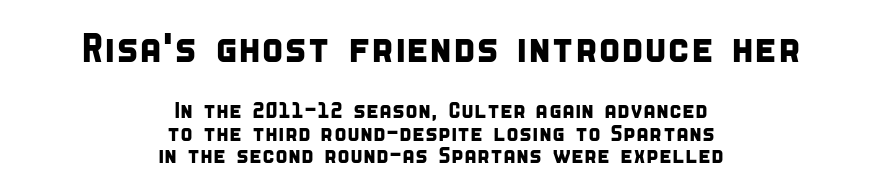
{"serif": "no", "width": "condensed", "stroke_contrast": "low", "x_height": "large", "monospaced": "no", "underline": "no", "align": "center", "line_spacing": "tight", "line_spacing_ratio": 0.98, "letter_spacing": "normal", "letter_spacing_em": 0.0, "larger_block": "first", "size_ratio": 1.78, "glyph_px": 41}
